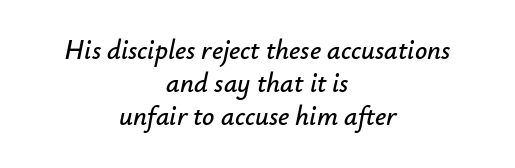
Q: Is the text italic (slanted)? A: Yes, it leans right by about 12 degrees.
Q: Is the text underlined? A: No.
Q: How is the paragraph aligned? A: Centered.
Q: Is the spacing between letters normal or unusually wide? A: Normal.
